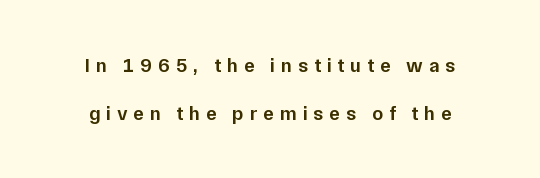
{"italic": "no", "bold": "semi", "underline": "no", "line_spacing": "loose", "line_spacing_ratio": 2.38, "letter_spacing": "wide", "letter_spacing_em": 0.29, "glyph_px": 20}
